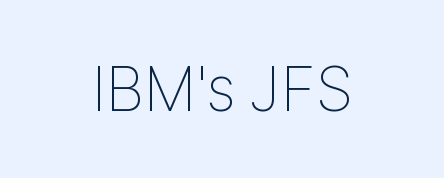
Each word holds together tightly as a unit, with standard inter-letter gaps. Do the characters align in a grid? No, the font is proportional. On a weight scale, this lands at 450 or below. Are there feet on the stems? There aren't — it's a sans. The lettering stays uniformly vertical, giving the passage a roman look. The specimen omits any rule beneath the text block's lines.
